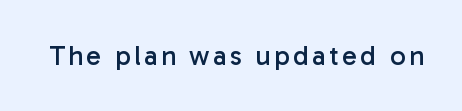
{"serif": "no", "italic": "no", "bold": "no", "weight": "regular", "width": "normal", "stroke_contrast": "low", "x_height": "medium", "monospaced": "no", "underline": "no", "glyph_px": 28}
